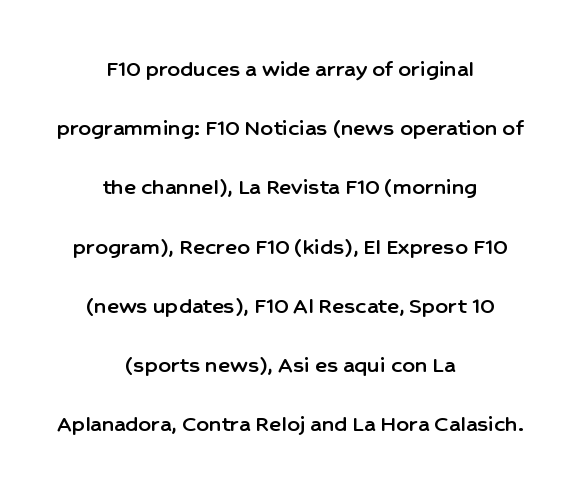
{"italic": "no", "underline": "no", "align": "center", "line_spacing": "loose", "line_spacing_ratio": 2.37, "letter_spacing": "normal", "letter_spacing_em": 0.0, "glyph_px": 25}
